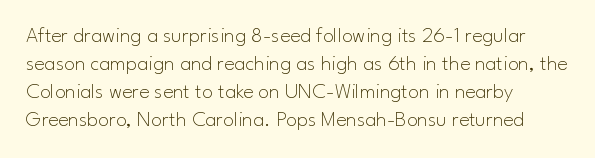
Normally led — the rows are evenly, conventionally spaced. Underlining? Definitely not there. The axis of the letterforms is exactly vertical. The passage is arranged the way most books set body copy — flush left. Default kerning and tracking; the words read as compact shapes.
